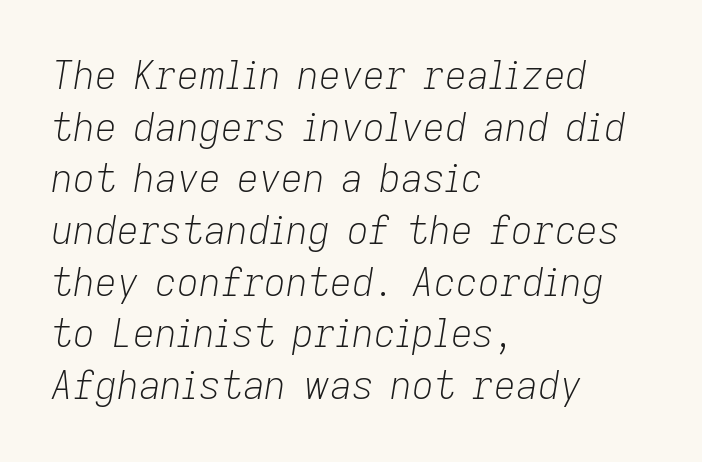
The image shows 38 px light type, italic (leaning right); set left-aligned, normal line spacing (1.36x), normal letter spacing, not underlined; low stroke contrast and a medium x-height.
